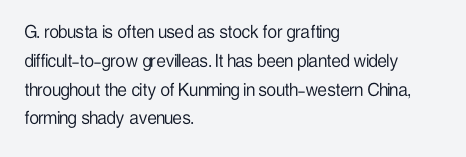
Q: Is the text bold? A: No.
Q: Is the text italic (slanted)? A: No, it is upright.
Q: Is the text underlined? A: No.
Q: How is the paragraph aligned? A: Left-aligned.
Q: Is the spacing between letters normal or unusually wide? A: Normal.
Q: Is the spacing between lines tight, normal or loose? A: Normal.
